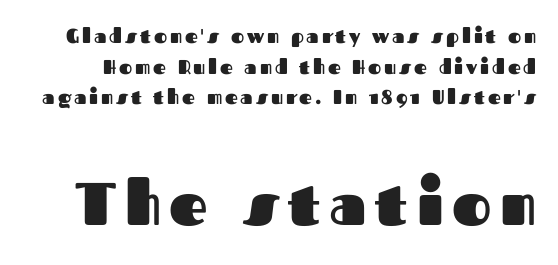
Q: Is the text bold? A: Yes.
Q: Is the text italic (slanted)? A: No, it is upright.
Q: Is the typeface a serif or a sans-serif typeface? A: Sans-serif.
Q: Is the text underlined? A: No.
Q: Is the spacing between lines tight, normal or loose? A: Normal.
Q: Which block of text is set in a larger size, the first (top) or the second (bottom)? A: The second (bottom) one.
Q: Width (condensed, normal, or wide)? A: Normal.
Q: Stroke contrast? A: Medium.
Q: x-height? A: Medium.
Q: Monospaced? A: No.
